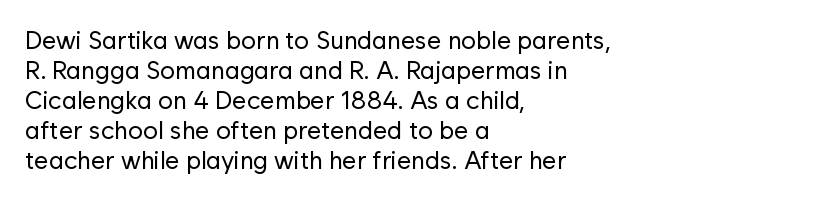
{"italic": "no", "bold": "no", "underline": "no", "align": "left", "line_spacing_ratio": 1.2, "letter_spacing": "normal", "letter_spacing_em": 0.0, "glyph_px": 25}
